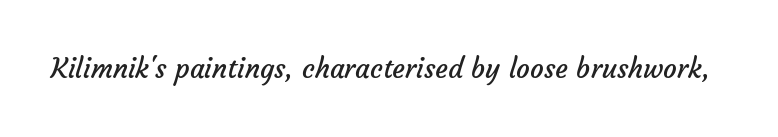
Q: Is the text bold? A: No.
Q: Is the text underlined? A: No.
Q: Is the spacing between letters normal or unusually wide? A: Normal.
